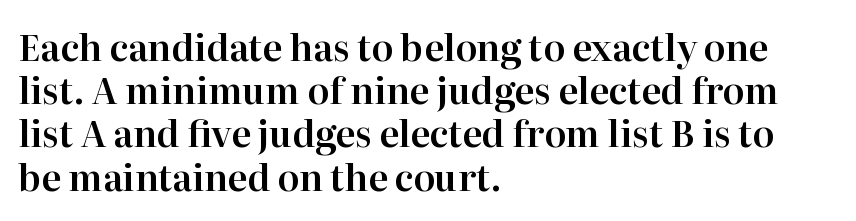
The image shows 36 px serif type, upright; set left-aligned, line spacing 1.2x, normal letter spacing, not underlined; high stroke contrast and a medium x-height.
